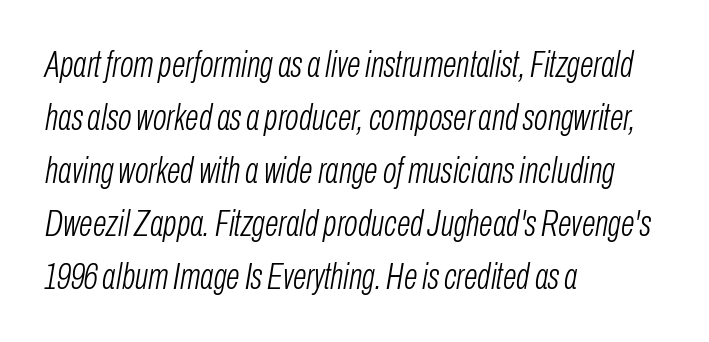
{"italic": "yes", "lean": "right", "slant_degrees": 10, "bold": "no", "weight": "light", "width": "condensed", "stroke_contrast": "low", "x_height": "medium", "monospaced": "no", "underline": "no", "align": "left", "line_spacing": "normal", "line_spacing_ratio": 1.47, "letter_spacing": "normal", "letter_spacing_em": 0.0, "glyph_px": 36}
